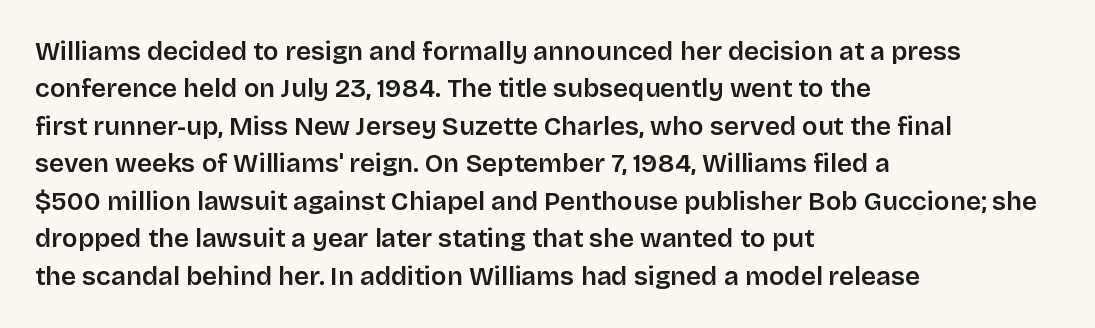
Q: Is the text italic (slanted)? A: No, it is upright.
Q: Is the text underlined? A: No.
Q: How is the paragraph aligned? A: Left-aligned.
Q: Is the spacing between letters normal or unusually wide? A: Normal.
Q: Is the spacing between lines tight, normal or loose? A: Normal.
